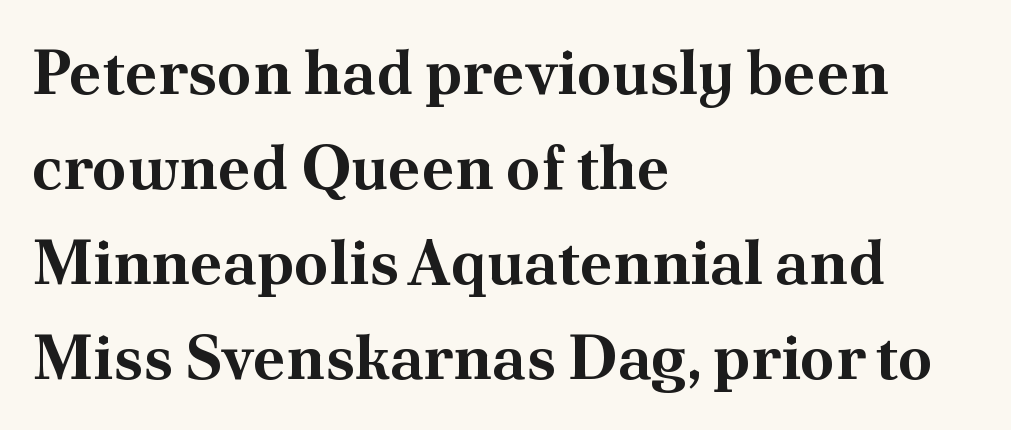
{"serif": "yes", "italic": "no", "bold": "yes", "weight": "bold", "width": "normal", "stroke_contrast": "medium", "x_height": "small", "monospaced": "no", "underline": "no", "align": "left", "line_spacing": "normal", "line_spacing_ratio": 1.53, "letter_spacing": "normal", "letter_spacing_em": 0.0, "glyph_px": 62}
